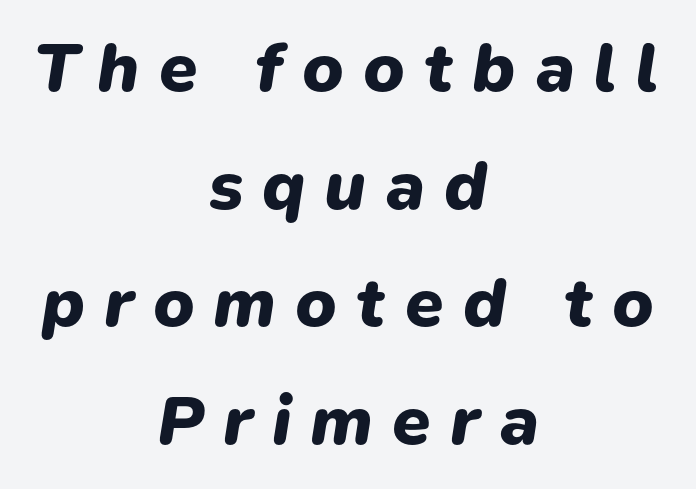
The letters are slanted; this is an italic face. A full-strength bold gives these letters their thick strokes. These lines have a slow, spaced-out rhythm from letter to letter. Does the leading feel generous? No, just average.
